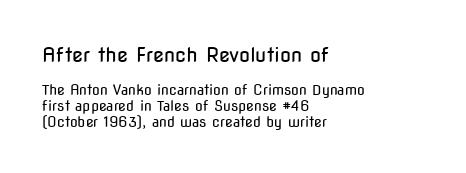
Line beginnings align vertically; line endings do not. The area under the type is left untouched. Notice how the stems are strictly vertical — no italics here. The passage shown stacks its lines with hardly any gap. Think standard paragraph weight, or any step lighter than that. The passage shown begins with its larger block and ends with its smaller one.
